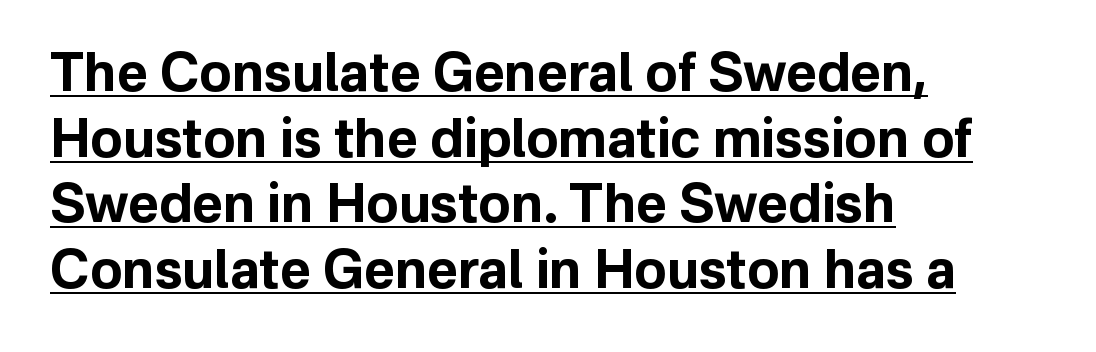
The image shows 53 px bold sans-serif type, upright; set left-aligned, line spacing 1.24x, normal letter spacing, underlined; low stroke contrast and a medium x-height.
